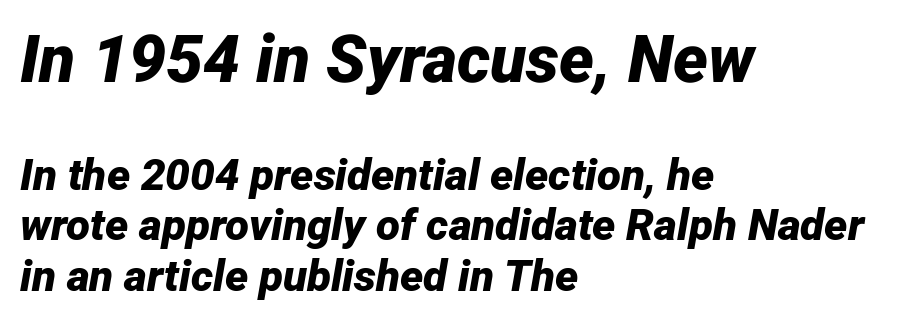
Q: Is the text bold? A: Yes.
Q: Is the text italic (slanted)? A: Yes, it leans right by about 12 degrees.
Q: Is the text underlined? A: No.
Q: How is the paragraph aligned? A: Left-aligned.
Q: Is the spacing between letters normal or unusually wide? A: Normal.
Q: Is the spacing between lines tight, normal or loose? A: Tight.
Q: Which block of text is set in a larger size, the first (top) or the second (bottom)? A: The first (top) one.
Q: Width (condensed, normal, or wide)? A: Normal.
Q: Stroke contrast? A: Low.
Q: x-height? A: Medium.
Q: Monospaced? A: No.
